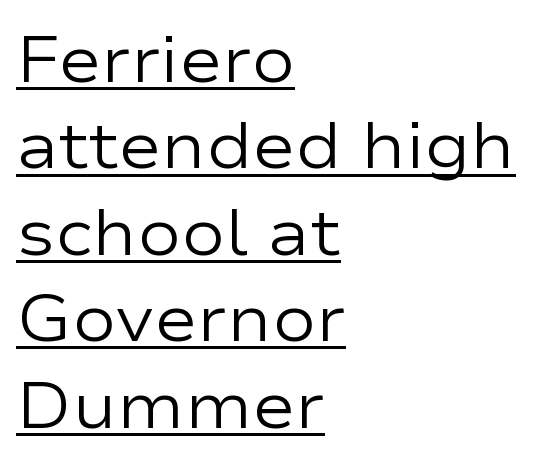
Q: Is the text bold? A: No.
Q: Is the text italic (slanted)? A: No, it is upright.
Q: Is the typeface a serif or a sans-serif typeface? A: Sans-serif.
Q: Is the text underlined? A: Yes.
Q: How is the paragraph aligned? A: Left-aligned.
Q: Is the spacing between letters normal or unusually wide? A: Normal.
Q: Is the spacing between lines tight, normal or loose? A: Normal.
Q: Width (condensed, normal, or wide)? A: Wide.
Q: Stroke contrast? A: Low.
Q: x-height? A: Medium.
Q: Monospaced? A: No.
